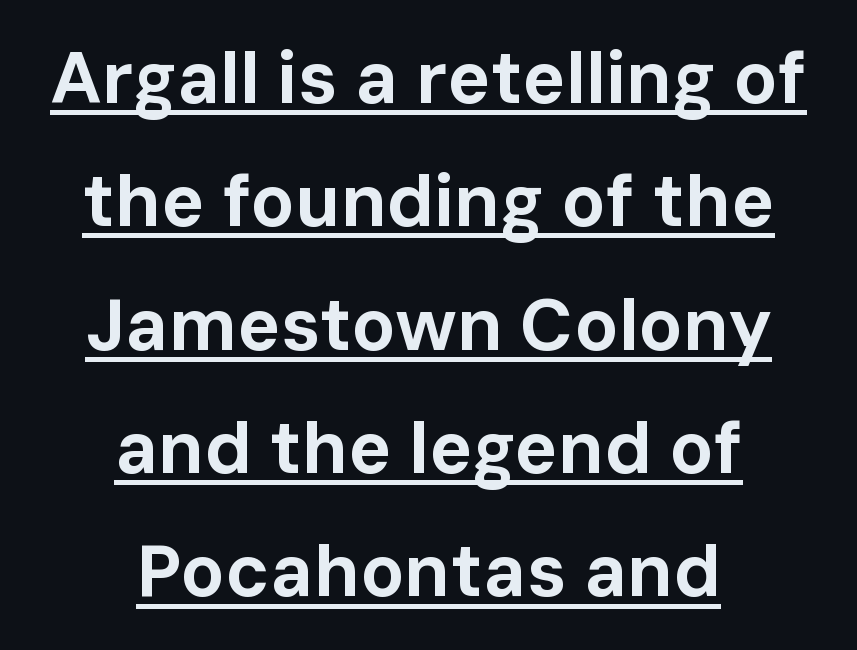
The image shows 73 px bold sans-serif type, upright; set centered, normal line spacing (1.69x), normal letter spacing, underlined; low stroke contrast and a medium x-height.
